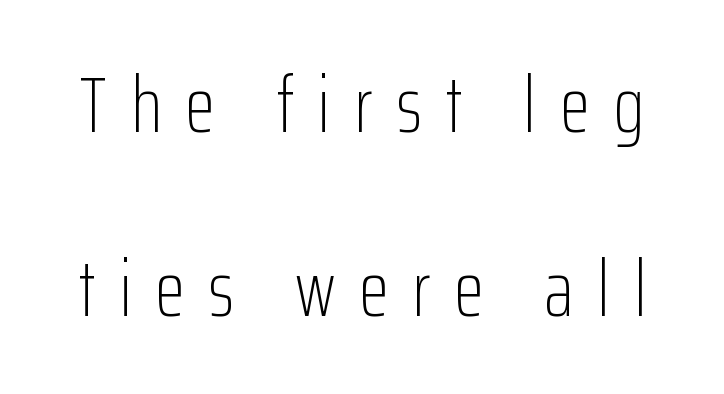
{"serif": "no", "italic": "no", "bold": "no", "weight": "light", "width": "condensed", "stroke_contrast": "low", "x_height": "medium", "monospaced": "no", "underline": "no", "line_spacing": "loose", "line_spacing_ratio": 2.33, "letter_spacing": "wide", "letter_spacing_em": 0.3, "glyph_px": 79}
